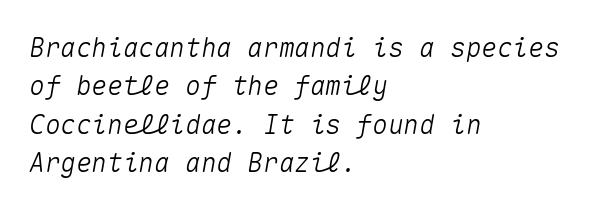
Q: Is the text italic (slanted)? A: Yes, it leans right by about 10 degrees.
Q: Is the text underlined? A: No.
Q: How is the paragraph aligned? A: Left-aligned.
Q: Is the spacing between letters normal or unusually wide? A: Normal.
Q: Is the spacing between lines tight, normal or loose? A: Normal.
